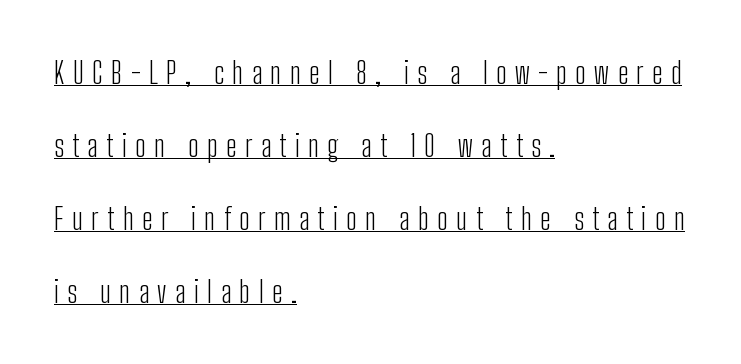
{"serif": "no", "italic": "no", "bold": "no", "weight": "light", "width": "condensed", "stroke_contrast": "low", "x_height": "medium", "monospaced": "no", "underline": "yes", "align": "left", "line_spacing": "loose", "line_spacing_ratio": 2.43, "letter_spacing": "wide", "letter_spacing_em": 0.28, "glyph_px": 30}
